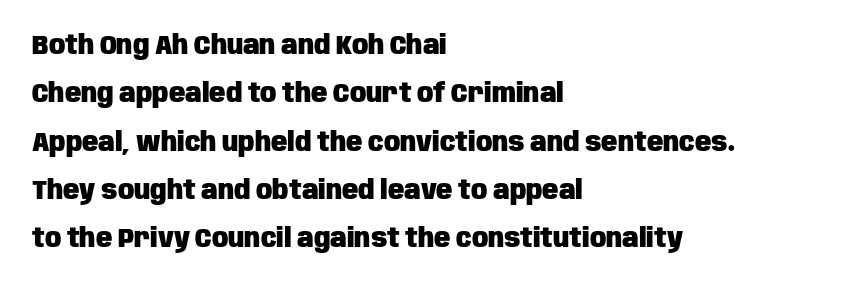
A typesetter would mark this as roman, not italic. The typesetter chose a ragged-right arrangement here. The zone under the glyphs is completely vacant. Glyph-to-glyph distance matches everyday printed text.
